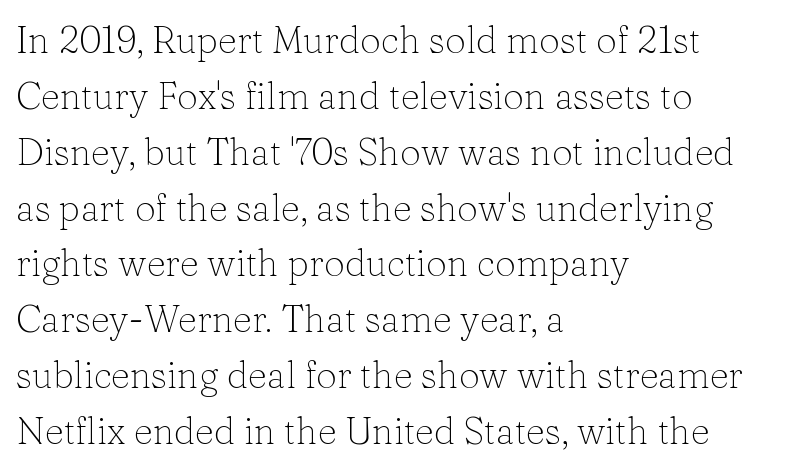
Q: Is the text bold? A: No.
Q: Is the text italic (slanted)? A: No, it is upright.
Q: Is the typeface a serif or a sans-serif typeface? A: Serif.
Q: Is the text underlined? A: No.
Q: How is the paragraph aligned? A: Left-aligned.
Q: Is the spacing between letters normal or unusually wide? A: Normal.
Q: Is the spacing between lines tight, normal or loose? A: Normal.
Q: Width (condensed, normal, or wide)? A: Normal.
Q: Stroke contrast? A: Low.
Q: x-height? A: Medium.
Q: Monospaced? A: No.
